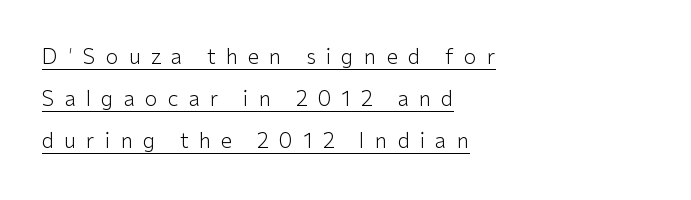
Quick note: interline space is abundant. One-word summary of the alignment: left. Notice how a bar underscores the lettering throughout. The weight tops out at a normal text grade.
